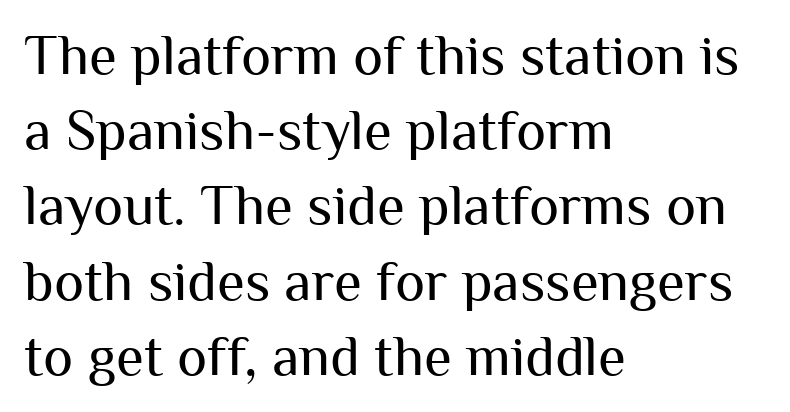
The rendering uses a moderate line-height, typical for paragraphs. The area under the type is left untouched. Layout note: lines flush left. Is there any slant? The stems are plumb. Weight: in the light-to-regular range. Grotesque or geometric, the face here clearly has no serifs.
